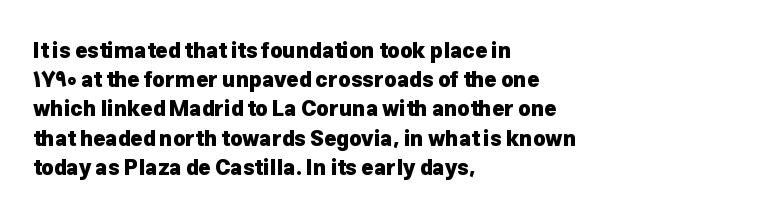
{"italic": "no", "bold": "yes", "underline": "no", "align": "left", "line_spacing": "normal", "line_spacing_ratio": 1.39, "letter_spacing": "normal", "letter_spacing_em": 0.0, "glyph_px": 21}
